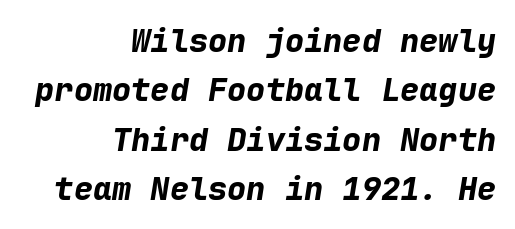
Looking at the ascenders, they clearly lean. Summary of vertical rhythm: regular, with standard interline spacing. In terms of weight, the rendering is a true, heavy bold. Honestly, the letter spacing is just normal — you wouldn't notice it. The string is rendered with underlining switched off.
